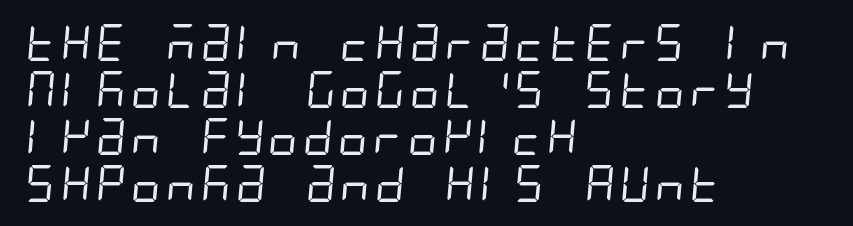
Q: Is the text bold? A: No.
Q: Is the typeface a serif or a sans-serif typeface? A: Sans-serif.
Q: Is the text underlined? A: No.
Q: How is the paragraph aligned? A: Left-aligned.
Q: Is the spacing between letters normal or unusually wide? A: Normal.
Q: Is the spacing between lines tight, normal or loose? A: Normal.
Q: Width (condensed, normal, or wide)? A: Condensed.
Q: Stroke contrast? A: Low.
Q: x-height? A: Large.
